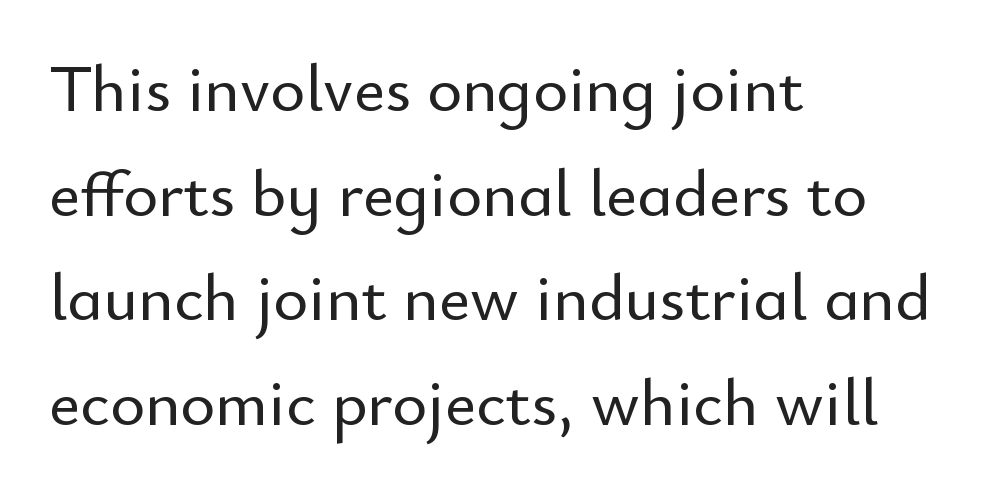
{"serif": "no", "italic": "no", "width": "normal", "stroke_contrast": "low", "x_height": "small", "monospaced": "no", "underline": "no", "align": "left", "line_spacing": "normal", "line_spacing_ratio": 1.56, "letter_spacing": "normal", "letter_spacing_em": 0.0, "glyph_px": 67}
